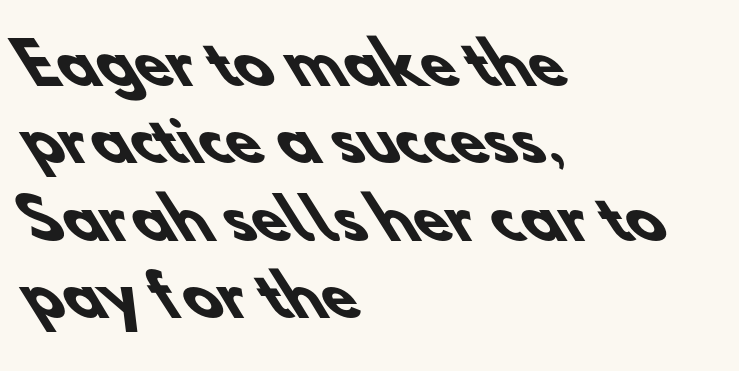
Type without underlining. The letters carry no serifs — their stems end cleanly without finishing strokes. Caption: standard tracking, unaltered. The designer left line spacing at the default.
